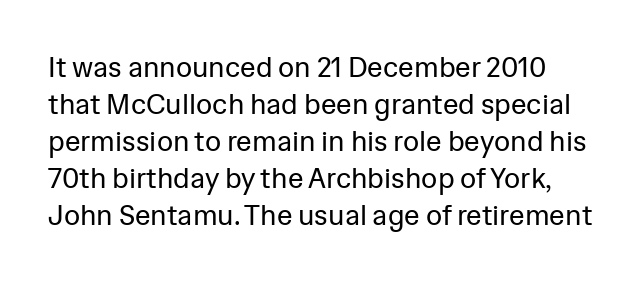
{"serif": "no", "italic": "no", "bold": "no", "weight": "regular", "width": "normal", "stroke_contrast": "low", "x_height": "medium", "monospaced": "no", "underline": "no", "line_spacing": "normal", "line_spacing_ratio": 1.32, "letter_spacing": "normal", "letter_spacing_em": 0.0, "glyph_px": 28}
